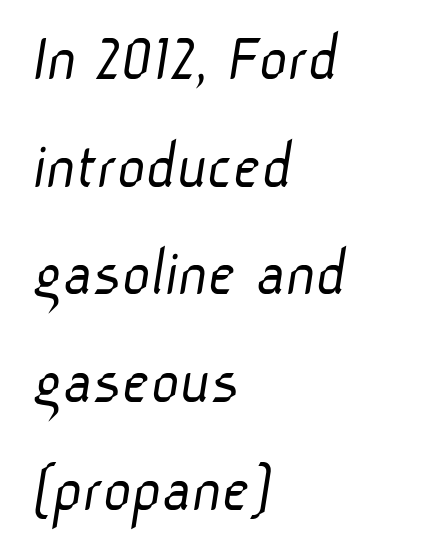
The image shows 69 px light sans-serif type; set left-aligned, normal line spacing (1.56x), normal letter spacing, not underlined; low stroke contrast and a medium x-height.
